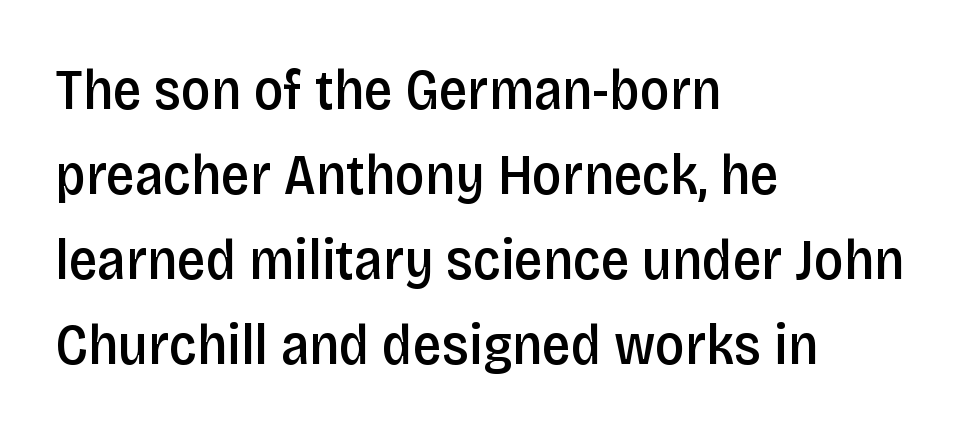
You could call the tracking neutral — neither tight nor loose. Moderately thickened strokes mark this as semibold type. Spacing verdict: proportional, widths tailored to each character. The specimen reads as upright at a glance. I'd call this a sans setting — the letters go barefoot. Unmarked baselines from the first word to the last.
